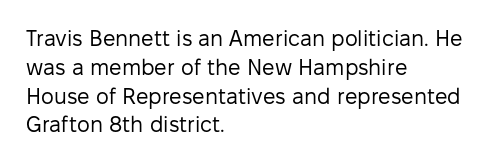
{"italic": "no", "bold": "no", "underline": "no", "align": "left", "line_spacing": "normal", "line_spacing_ratio": 1.31, "letter_spacing": "normal", "letter_spacing_em": 0.0, "glyph_px": 22}
